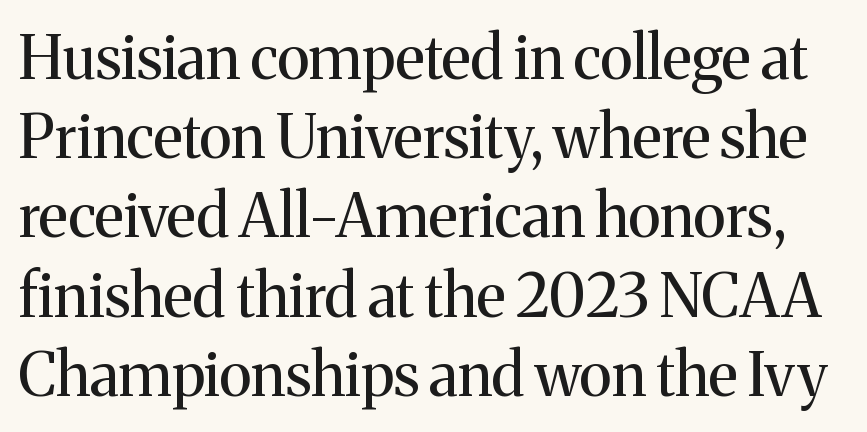
{"serif": "yes", "italic": "no", "bold": "no", "weight": "regular", "width": "normal", "stroke_contrast": "medium", "x_height": "medium", "monospaced": "no", "underline": "no", "line_spacing": "normal", "line_spacing_ratio": 1.32, "letter_spacing": "normal", "letter_spacing_em": 0.0, "glyph_px": 60}
